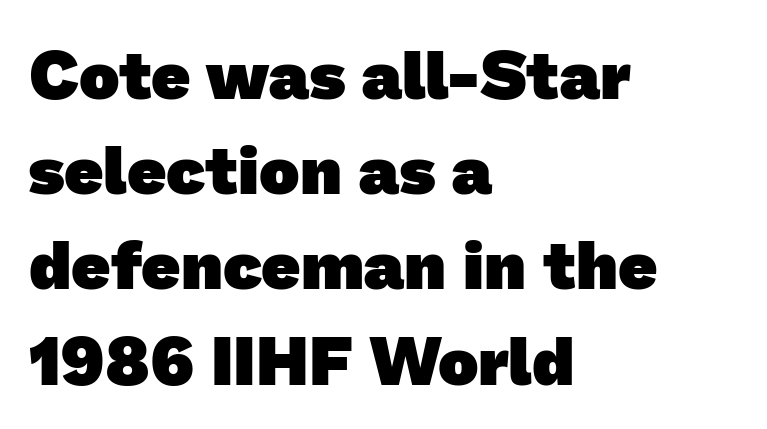
{"serif": "no", "bold": "yes", "weight": "heavy", "width": "normal", "stroke_contrast": "low", "x_height": "medium", "monospaced": "no", "underline": "no", "align": "left", "line_spacing": "normal", "line_spacing_ratio": 1.4, "letter_spacing": "normal", "letter_spacing_em": 0.0, "glyph_px": 68}
